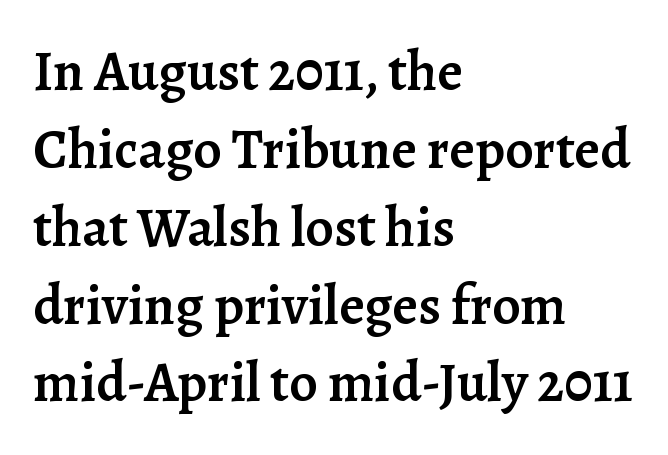
Compared with a centered layout, this one pins lines to the left instead. Words appear dense and cohesive because spacing is normal. Each row of text sits above clean, open space. Reading down the column, the eye jumps a familiar distance to each next line.
